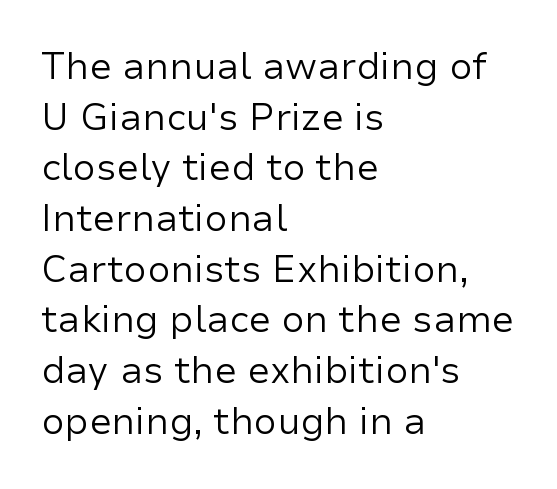
The image shows 37 px regular-weight sans-serif type, upright; set left-aligned, normal line spacing (1.37x), normal letter spacing, not underlined; low stroke contrast and a medium x-height.
